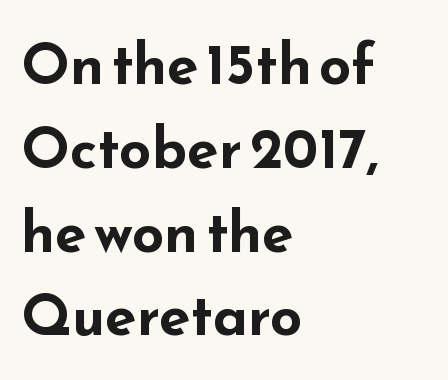
The image shows 57 px bold, wide sans-serif type, upright; set left-aligned, normal line spacing (1.47x), normal letter spacing, not underlined; low stroke contrast and a small x-height.
